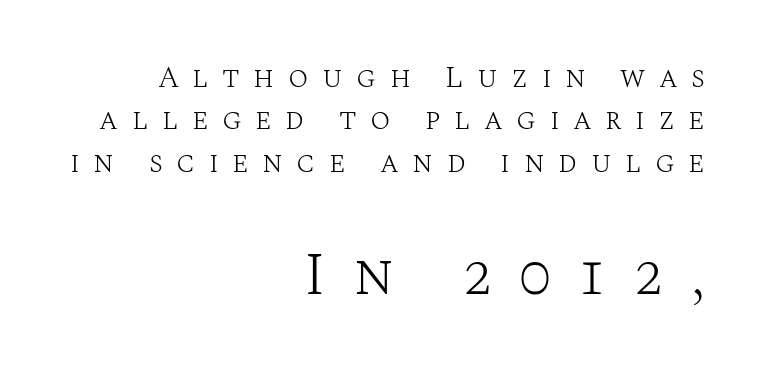
Q: Is the text bold? A: No.
Q: Is the text italic (slanted)? A: No, it is upright.
Q: Is the typeface a serif or a sans-serif typeface? A: Serif.
Q: Is the text underlined? A: No.
Q: How is the paragraph aligned? A: Right-aligned.
Q: Is the spacing between letters normal or unusually wide? A: Unusually wide.
Q: Is the spacing between lines tight, normal or loose? A: Normal.
Q: Which block of text is set in a larger size, the first (top) or the second (bottom)? A: The second (bottom) one.
Q: Width (condensed, normal, or wide)? A: Normal.
Q: Stroke contrast? A: Medium.
Q: x-height? A: Large.
Q: Monospaced? A: No.
